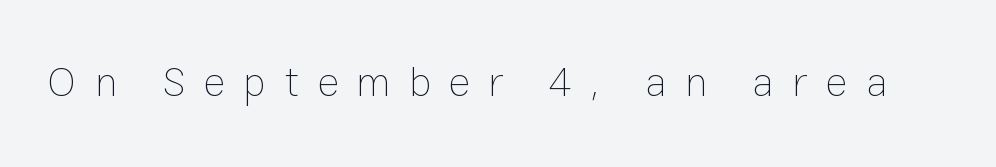
{"italic": "no", "bold": "no", "weight": "thin", "width": "normal", "stroke_contrast": "low", "x_height": "medium", "monospaced": "no", "underline": "no", "letter_spacing": "wide", "letter_spacing_em": 0.43, "glyph_px": 42}
